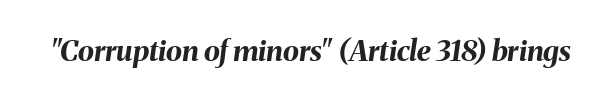
Glyph-to-glyph distance matches everyday printed text. The sample has been set heavy, in full bold. Quick note: italic. The letters advance in unequal steps, a hallmark of proportional type. The area under the type is left untouched.
